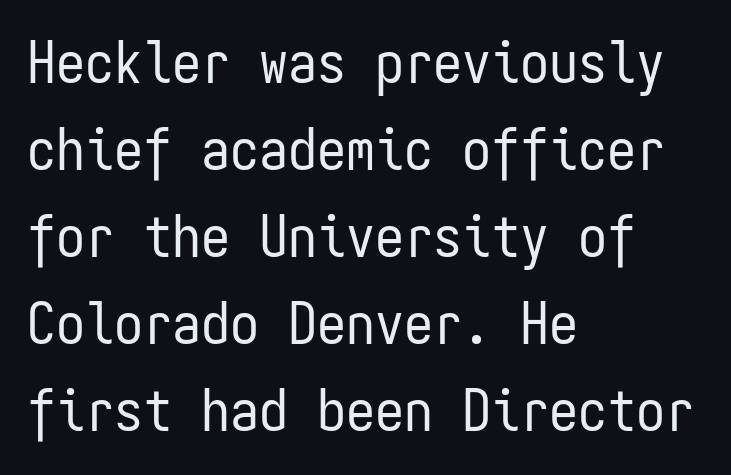
This block has exactly the height ordinary leading produces. Nothing heavy about these letters — not bold at all. The foot of each line stays bare and open. Is the letter spacing exaggerated? No — it looks like the ordinary default. Each letter's strokes conclude bluntly, with no projecting serifs. Each line starts at the same left margin while the right side varies.
